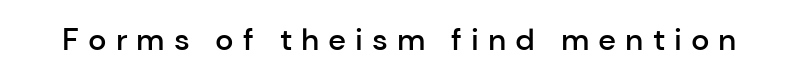
{"serif": "no", "italic": "no", "bold": "semi", "weight": "semibold", "width": "normal", "stroke_contrast": "low", "x_height": "medium", "monospaced": "no", "underline": "no", "letter_spacing": "wide", "letter_spacing_em": 0.29, "glyph_px": 31}
